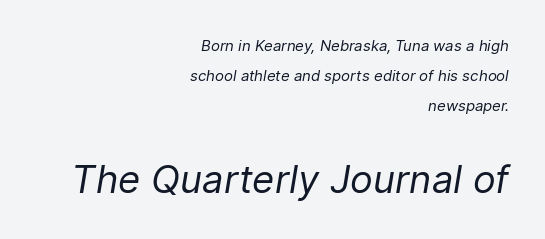
Descenders are the only things crossing below the line. You could call the tracking neutral — neither tight nor loose. Is there much room between lines? Yes — plenty of vertical air separates them. This sample has the flowing, uneven cadence of proportional lettering. Does the bottom block carry the larger type? Yes, it does. Compared with a flush-left layout, this one pins lines to the opposite, right side.
